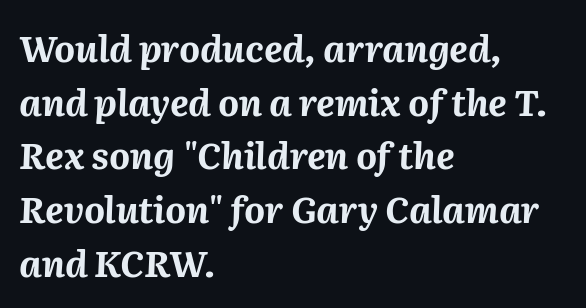
Typographic density is high because the face is bold. Beneath every word, the page is bare. Each word holds together tightly as a unit, with standard inter-letter gaps. The lines are quadded left.
